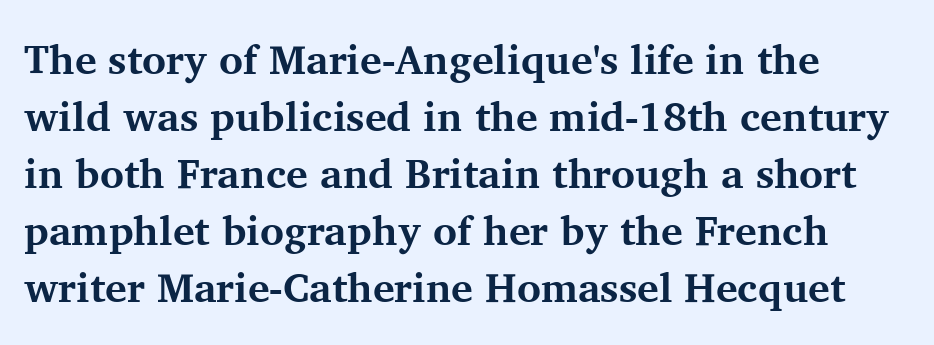
The image shows 41 px bold serif type, upright; set left-aligned, normal line spacing (1.39x), normal letter spacing, not underlined; medium stroke contrast and a medium x-height.
